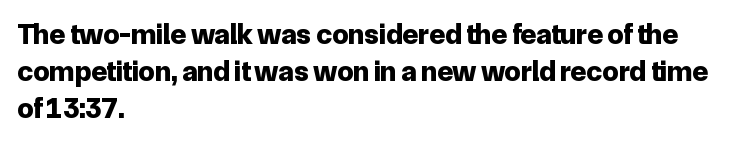
Q: Is the text bold? A: Yes.
Q: Is the text italic (slanted)? A: No, it is upright.
Q: Is the typeface a serif or a sans-serif typeface? A: Sans-serif.
Q: Is the text underlined? A: No.
Q: How is the paragraph aligned? A: Left-aligned.
Q: Is the spacing between letters normal or unusually wide? A: Normal.
Q: Is the spacing between lines tight, normal or loose? A: Normal.
Q: Width (condensed, normal, or wide)? A: Normal.
Q: Stroke contrast? A: Low.
Q: x-height? A: Medium.
Q: Monospaced? A: No.
